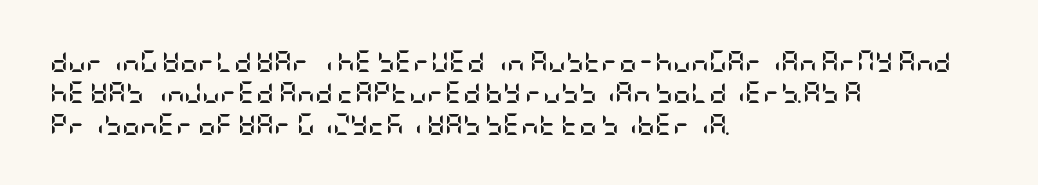
Q: Is the text bold? A: Yes.
Q: Is the text italic (slanted)? A: No, it is upright.
Q: Is the text underlined? A: No.
Q: How is the paragraph aligned? A: Left-aligned.
Q: Is the spacing between letters normal or unusually wide? A: Normal.
Q: Is the spacing between lines tight, normal or loose? A: Normal.
